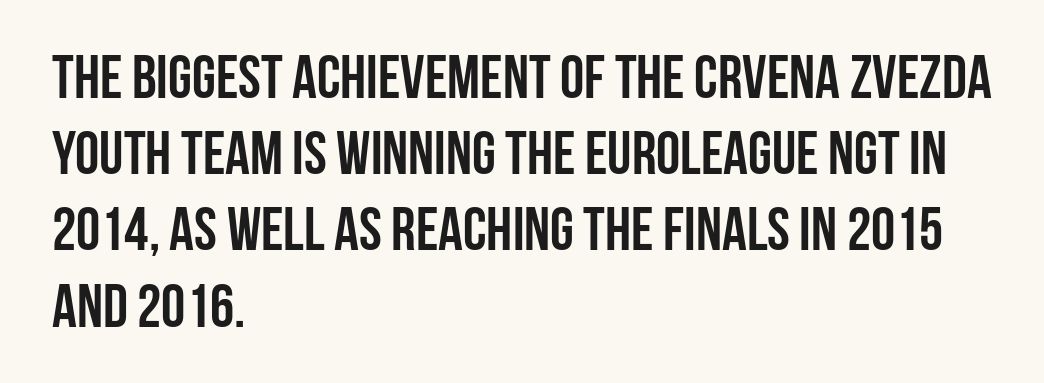
{"serif": "no", "italic": "no", "bold": "yes", "weight": "semibold", "width": "condensed", "stroke_contrast": "low", "x_height": "large", "monospaced": "no", "underline": "no", "align": "left", "line_spacing": "normal", "line_spacing_ratio": 1.25, "letter_spacing": "normal", "letter_spacing_em": 0.0, "glyph_px": 61}
